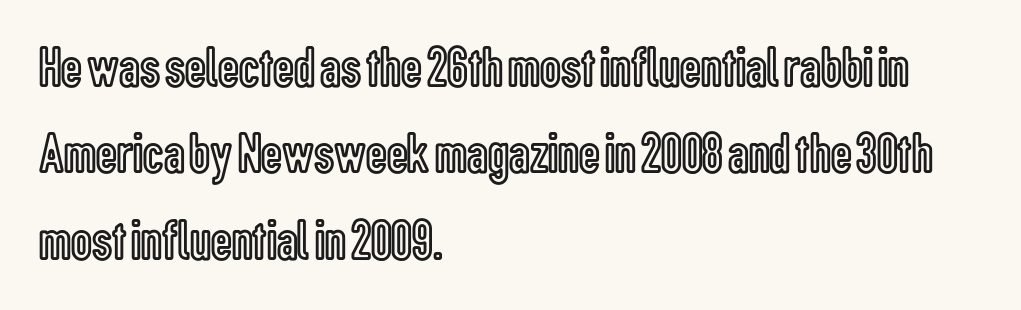
The image shows 58 px condensed type, upright; set left-aligned, normal line spacing (1.49x), normal letter spacing, not underlined; a medium x-height.
